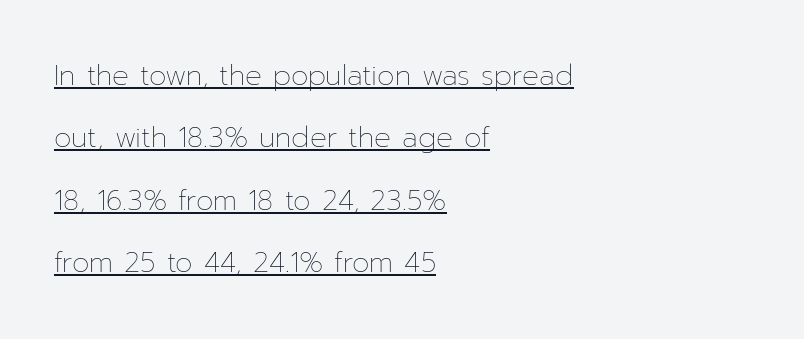
The image shows 28 px thin type, upright; set left-aligned, loose line spacing (2.23x), normal letter spacing, underlined; low stroke contrast and a medium x-height.
